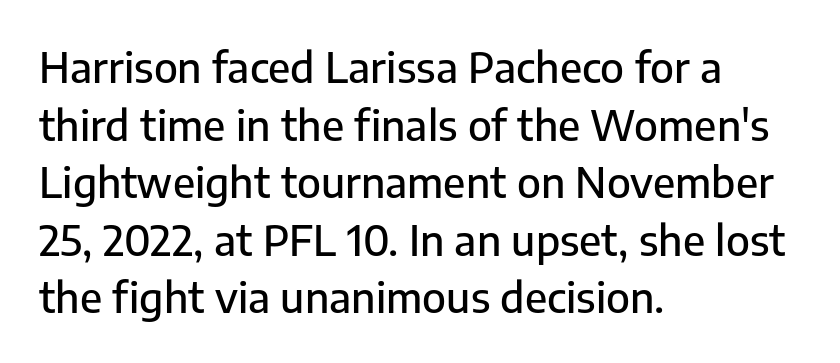
The glyphs are unaccompanied by any horizontal stroke below them. These lines were composed using upright roman letters. Here the designer chose a conventional face with non-uniform glyph widths. Stroke terminals: plain, sans-serif.
